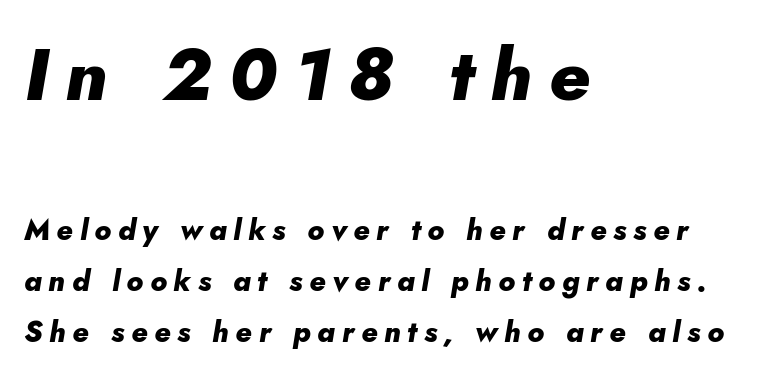
The image shows 73 px heavy type, italic (leaning right); set left-aligned, line spacing 1.75x, unusually wide letter spacing (+0.23 em), not underlined; the first (top) block is 2.52x larger; low stroke contrast and a small x-height.
